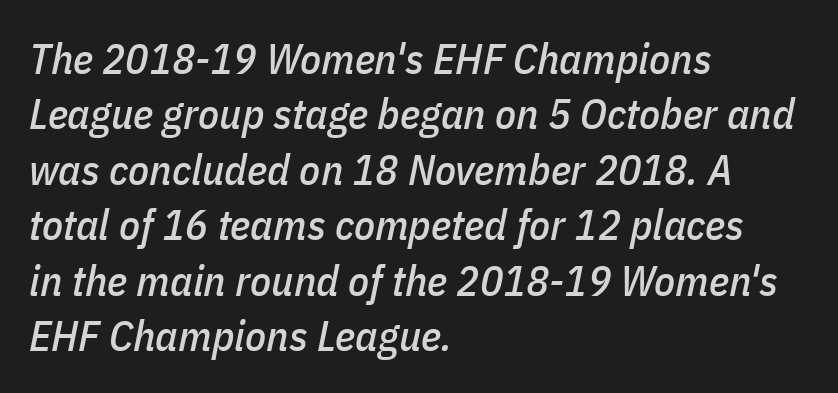
The image shows 43 px condensed type, italic (leaning right); set left-aligned, normal line spacing (1.29x), normal letter spacing, not underlined; low stroke contrast and a medium x-height.
